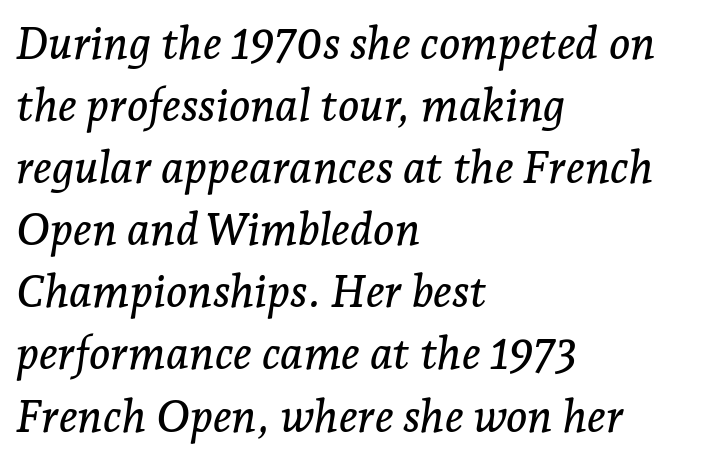
Q: Is the text italic (slanted)? A: Yes, it leans right by about 7 degrees.
Q: Is the typeface a serif or a sans-serif typeface? A: Serif.
Q: Is the text underlined? A: No.
Q: How is the paragraph aligned? A: Left-aligned.
Q: Is the spacing between letters normal or unusually wide? A: Normal.
Q: Is the spacing between lines tight, normal or loose? A: Normal.
Q: Width (condensed, normal, or wide)? A: Normal.
Q: Stroke contrast? A: Low.
Q: x-height? A: Medium.
Q: Monospaced? A: No.
